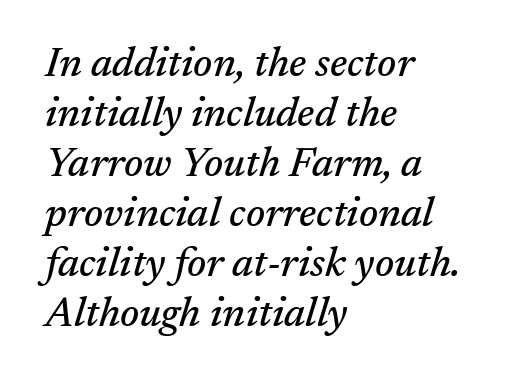
{"serif": "yes", "italic": "yes", "lean": "right", "slant_degrees": 17, "width": "normal", "stroke_contrast": "medium", "x_height": "medium", "monospaced": "no", "underline": "no", "align": "left", "line_spacing_ratio": 1.22, "letter_spacing": "normal", "letter_spacing_em": 0.0, "glyph_px": 41}
